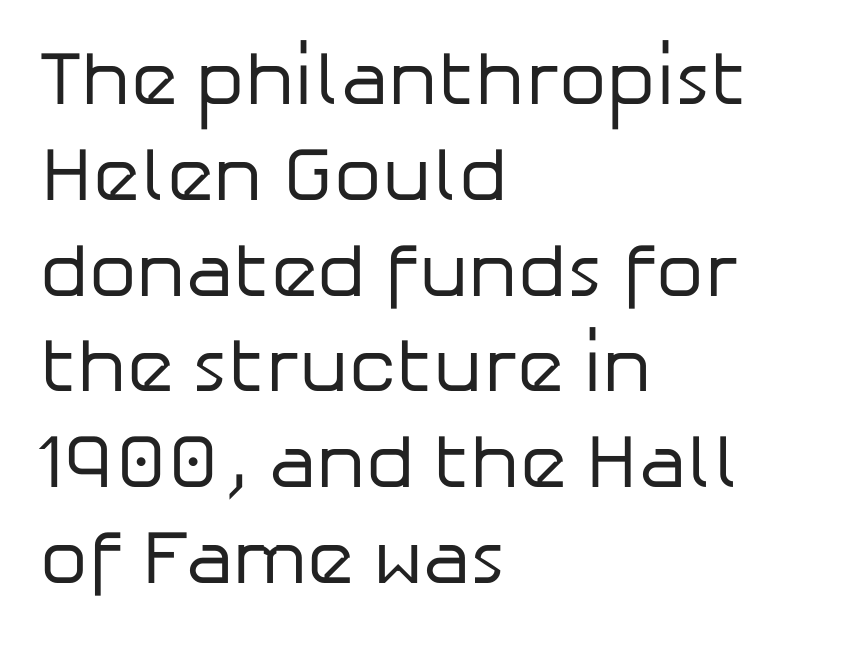
Q: Is the text bold? A: No.
Q: Is the text italic (slanted)? A: No, it is upright.
Q: Is the typeface a serif or a sans-serif typeface? A: Sans-serif.
Q: Is the text underlined? A: No.
Q: How is the paragraph aligned? A: Left-aligned.
Q: Is the spacing between letters normal or unusually wide? A: Normal.
Q: Is the spacing between lines tight, normal or loose? A: Normal.
Q: Width (condensed, normal, or wide)? A: Normal.
Q: Stroke contrast? A: Low.
Q: x-height? A: Medium.
Q: Monospaced? A: No.
